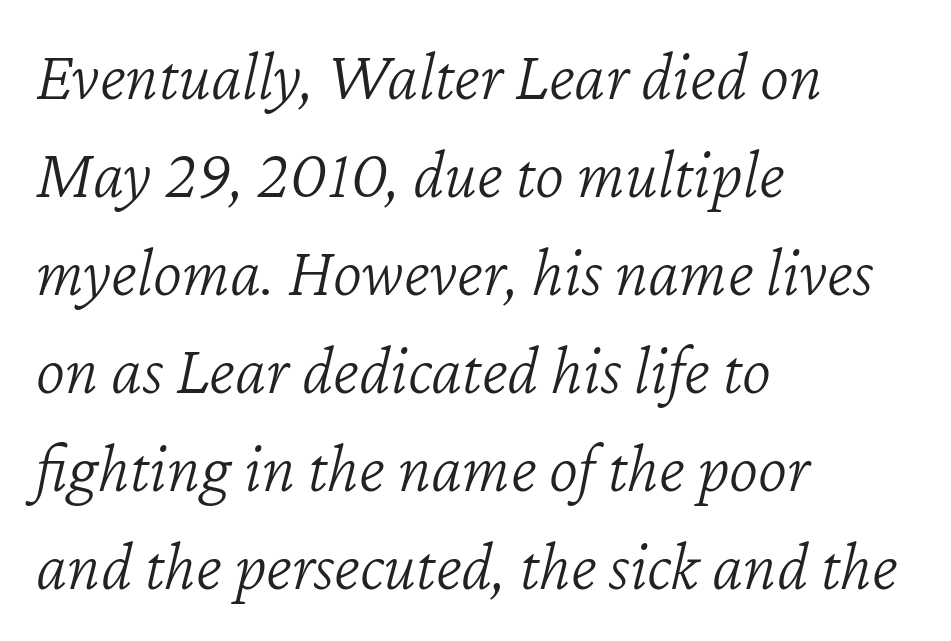
Nothing unusual about the tracking: characters are spaced as the font intends. The compositor pushed each line to the left boundary. Quick note: interline space is typical. Check under the words: just untouched page.
